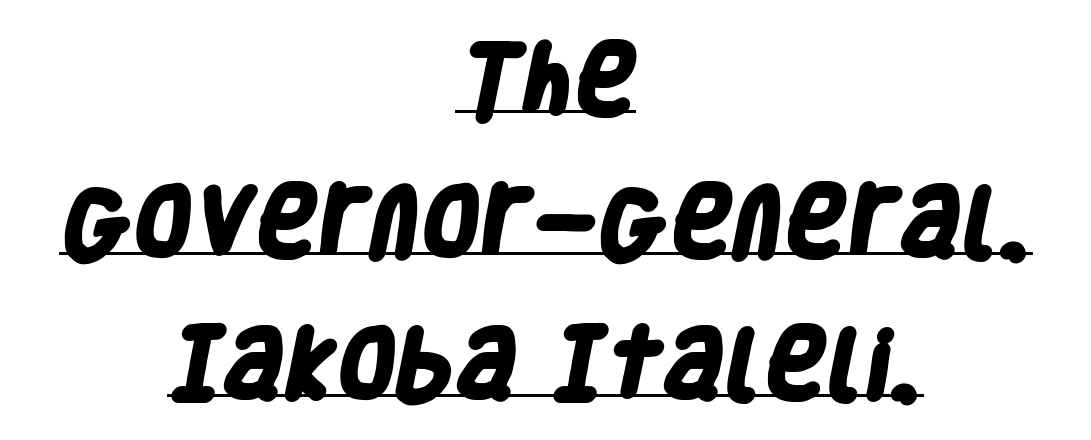
Q: Is the text bold? A: Yes.
Q: Is the typeface a serif or a sans-serif typeface? A: Sans-serif.
Q: Is the text underlined? A: Yes.
Q: How is the paragraph aligned? A: Centered.
Q: Is the spacing between letters normal or unusually wide? A: Normal.
Q: Width (condensed, normal, or wide)? A: Condensed.
Q: Stroke contrast? A: Low.
Q: x-height? A: Large.
Q: Monospaced? A: No.
